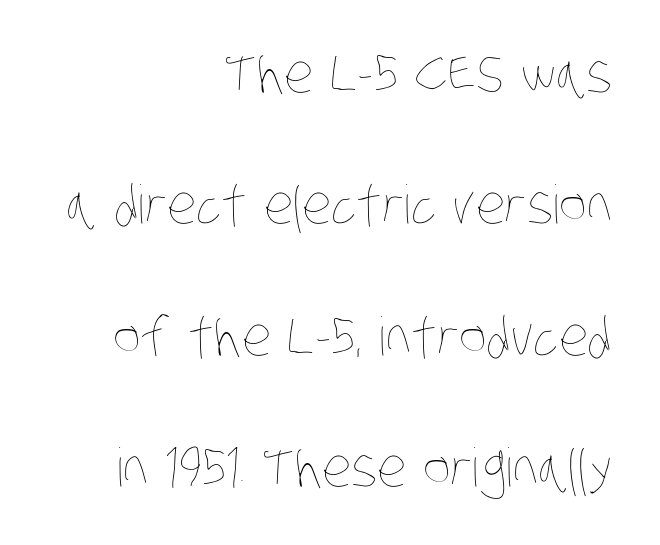
The image shows 53 px thin, condensed type; set right-aligned, loose line spacing (2.48x), normal letter spacing, not underlined; low stroke contrast and a large x-height.
